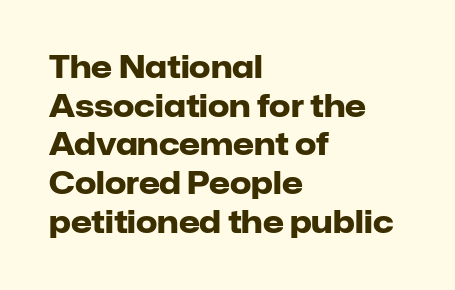
{"serif": "no", "italic": "no", "bold": "yes", "weight": "heavy", "width": "normal", "stroke_contrast": "low", "x_height": "medium", "monospaced": "no", "underline": "no", "align": "left", "line_spacing": "normal", "line_spacing_ratio": 1.29, "letter_spacing": "normal", "letter_spacing_em": 0.0, "glyph_px": 30}
